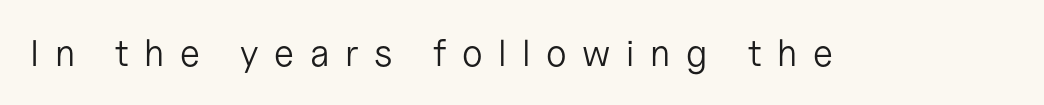
The image shows 37 px light sans-serif type, upright; set unusually wide letter spacing (+0.42 em), not underlined; low stroke contrast and a medium x-height.
